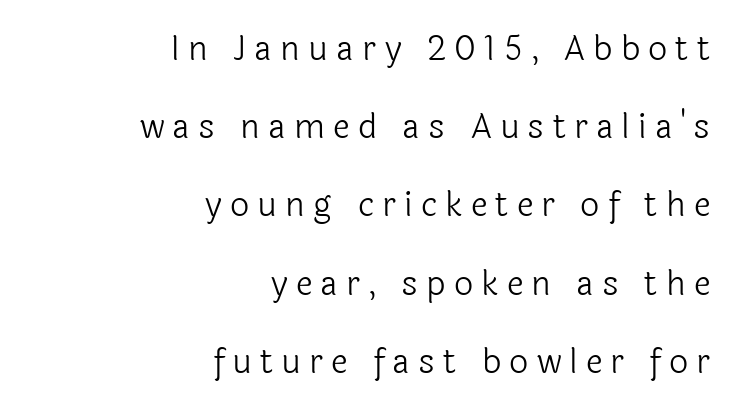
The image shows 34 px light sans-serif type, upright; set right-aligned, loose line spacing (2.3x), unusually wide letter spacing (+0.24 em), not underlined; a medium x-height.
